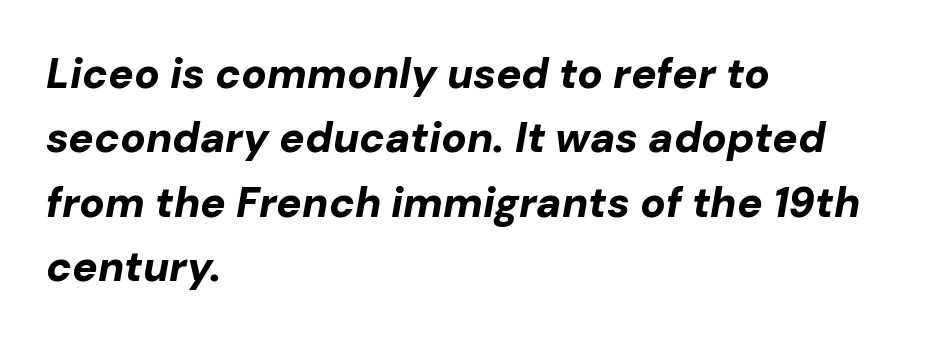
Q: Is the text bold? A: Yes.
Q: Is the text italic (slanted)? A: Yes, it leans right by about 10 degrees.
Q: Is the text underlined? A: No.
Q: How is the paragraph aligned? A: Left-aligned.
Q: Is the spacing between letters normal or unusually wide? A: Normal.
Q: Is the spacing between lines tight, normal or loose? A: Normal.
Q: Width (condensed, normal, or wide)? A: Normal.
Q: Stroke contrast? A: Low.
Q: x-height? A: Medium.
Q: Monospaced? A: No.
